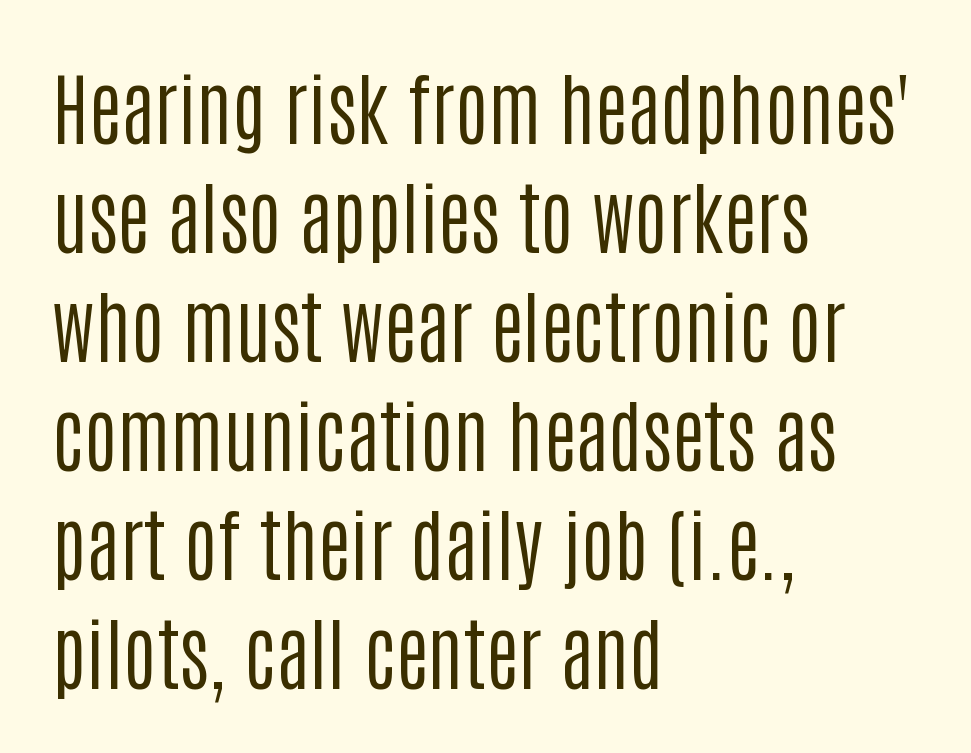
{"serif": "no", "italic": "no", "bold": "no", "weight": "regular", "width": "condensed", "stroke_contrast": "low", "x_height": "large", "monospaced": "no", "underline": "no", "align": "left", "line_spacing": "normal", "line_spacing_ratio": 1.38, "letter_spacing": "normal", "letter_spacing_em": 0.0, "glyph_px": 79}
